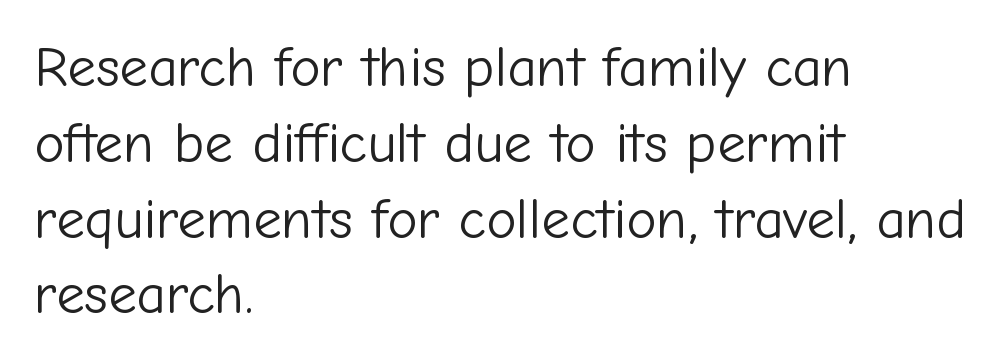
{"serif": "no", "italic": "no", "bold": "no", "weight": "light", "width": "normal", "stroke_contrast": "low", "x_height": "medium", "monospaced": "no", "underline": "no", "align": "left", "line_spacing": "normal", "line_spacing_ratio": 1.33, "letter_spacing": "normal", "letter_spacing_em": 0.0, "glyph_px": 57}
